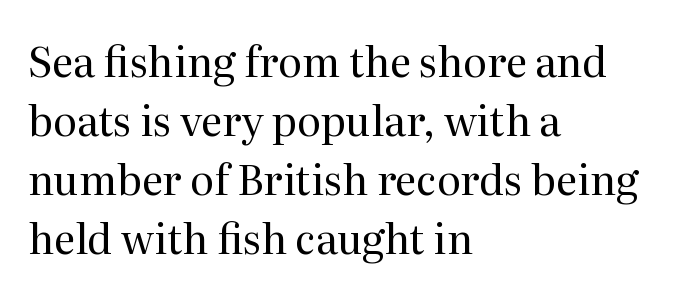
The image shows 41 px regular-weight serif type, upright; set left-aligned, normal line spacing (1.44x), normal letter spacing, not underlined; medium stroke contrast and a medium x-height.
